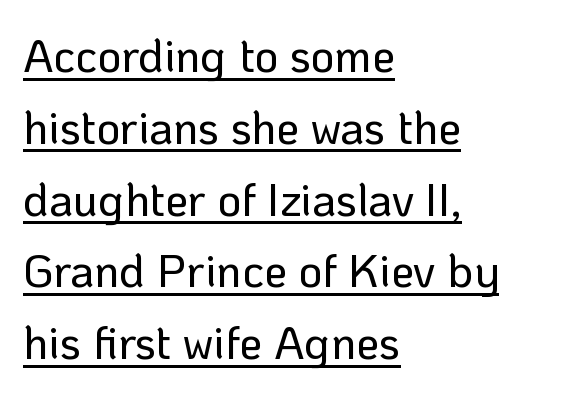
In designer terms, the underline attribute is active on this setting. Varying glyph widths throughout — classic text-font behaviour. Typeset ragged right — the left edge is the straight one. Leading matches the norm, producing a regular column. It's the straight-up-and-down kind of type.
